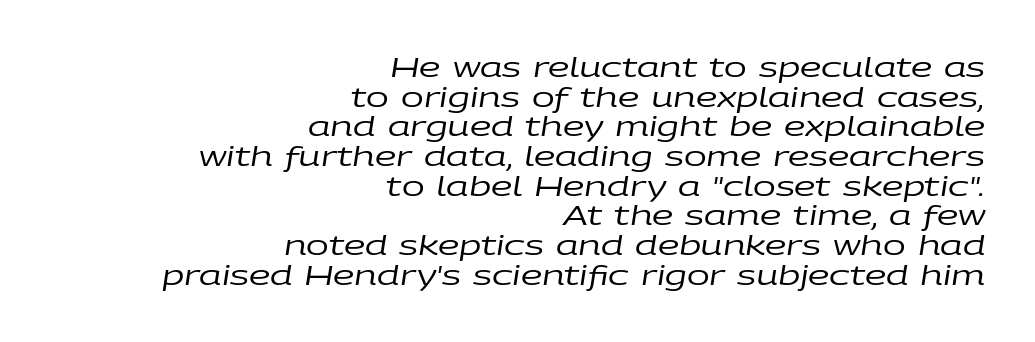
Students, observe: this is what under-led, compact text looks like. The rendering anchors every line to the right-hand side. Observe the ordinary spacing: letters are neighbours, not strangers. Only glyphs here, with clear space below each row. On a weight scale, this lands at 450 or below. Rendered with sloped, italic letterforms.
